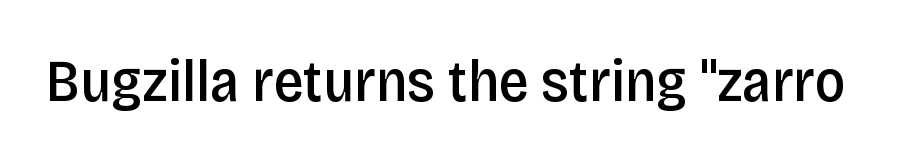
Has an underline been added? It has not. The characters look somewhat weighty, a semibold short of true bold. Posture: straight, roman, zero tilt. Does the type have serifs? No, each stem ends abruptly. The letters advance in unequal steps, a hallmark of proportional type. Default kerning and tracking; the words read as compact shapes.
